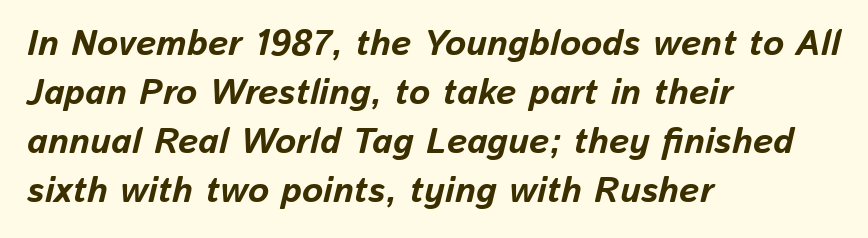
Q: Is the text bold? A: Yes.
Q: Is the text italic (slanted)? A: Yes, it leans right by about 13 degrees.
Q: Is the text underlined? A: No.
Q: How is the paragraph aligned? A: Left-aligned.
Q: Is the spacing between letters normal or unusually wide? A: Normal.
Q: Is the spacing between lines tight, normal or loose? A: Normal.
Q: Width (condensed, normal, or wide)? A: Normal.
Q: Stroke contrast? A: Low.
Q: x-height? A: Medium.
Q: Monospaced? A: No.
